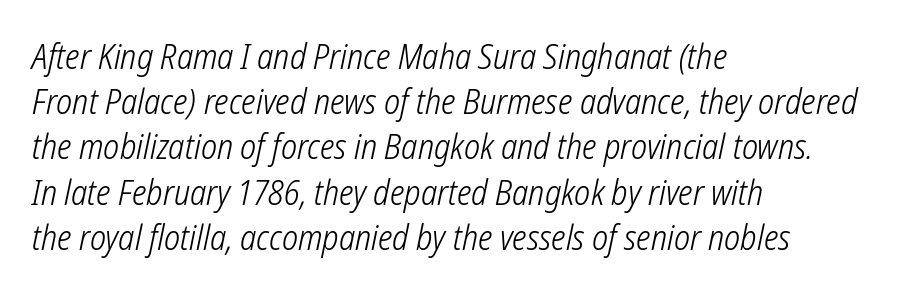
Q: Is the text bold? A: No.
Q: Is the typeface a serif or a sans-serif typeface? A: Sans-serif.
Q: Is the text underlined? A: No.
Q: How is the paragraph aligned? A: Left-aligned.
Q: Is the spacing between letters normal or unusually wide? A: Normal.
Q: Is the spacing between lines tight, normal or loose? A: Normal.
Q: Width (condensed, normal, or wide)? A: Condensed.
Q: Stroke contrast? A: Low.
Q: x-height? A: Medium.
Q: Monospaced? A: No.
